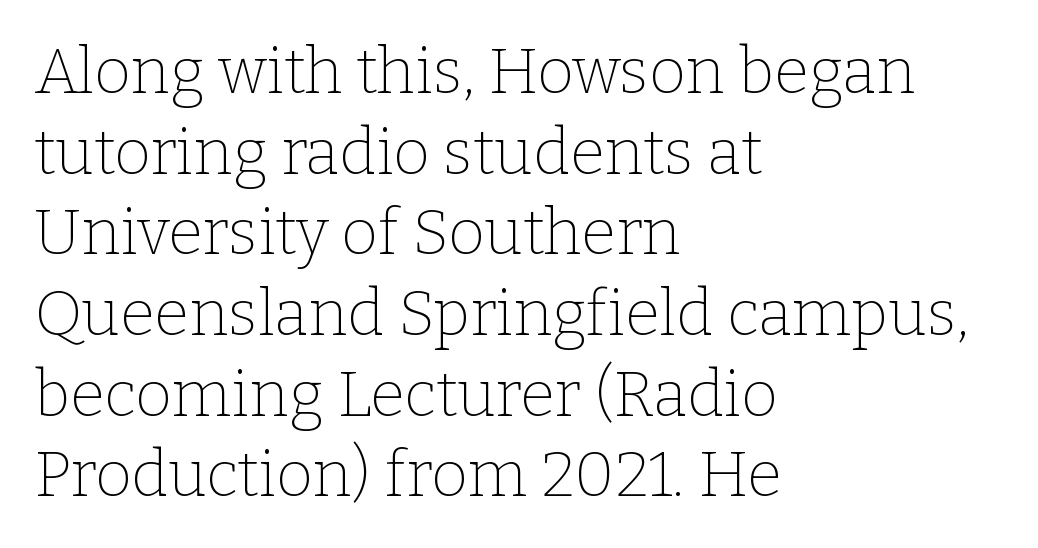
Q: Is the text bold? A: No.
Q: Is the text italic (slanted)? A: No, it is upright.
Q: Is the typeface a serif or a sans-serif typeface? A: Serif.
Q: Is the text underlined? A: No.
Q: How is the paragraph aligned? A: Left-aligned.
Q: Is the spacing between letters normal or unusually wide? A: Normal.
Q: Is the spacing between lines tight, normal or loose? A: Normal.
Q: Width (condensed, normal, or wide)? A: Normal.
Q: Stroke contrast? A: Low.
Q: x-height? A: Medium.
Q: Monospaced? A: No.
